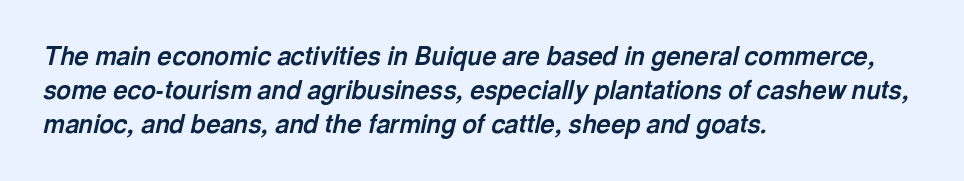
The space beneath each line is pristine and unruled. Each new line begins a customary step beneath the previous one. A typesetter would call this zero additional tracking. Yep, that's italic — everything's leaning. Typesetter's note: full bold, strokes at maximum text heaviness. The lines in this sample share a left origin and differ only in where they stop.
